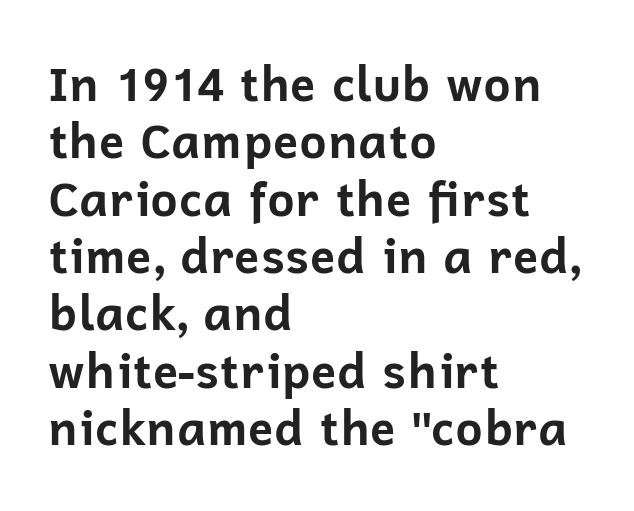
{"serif": "no", "italic": "no", "bold": "yes", "weight": "bold", "width": "normal", "stroke_contrast": "low", "x_height": "medium", "monospaced": "no", "underline": "no", "align": "left", "line_spacing_ratio": 1.22, "letter_spacing": "normal", "letter_spacing_em": 0.0, "glyph_px": 47}
